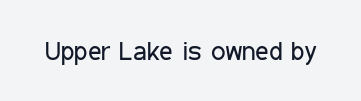
Q: Is the text bold? A: No.
Q: Is the text italic (slanted)? A: No, it is upright.
Q: Is the text underlined? A: No.
Q: Is the spacing between letters normal or unusually wide? A: Normal.
